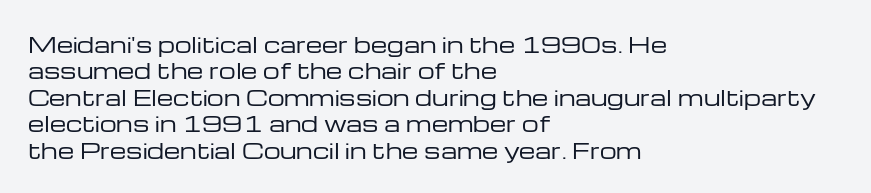
The rendering uses a moderate line-height, typical for paragraphs. Only glyphs here, with clear space below each row. The passage is arranged the way most books set body copy — flush left. Spacing between characters is what you'd get straight out of the box.
